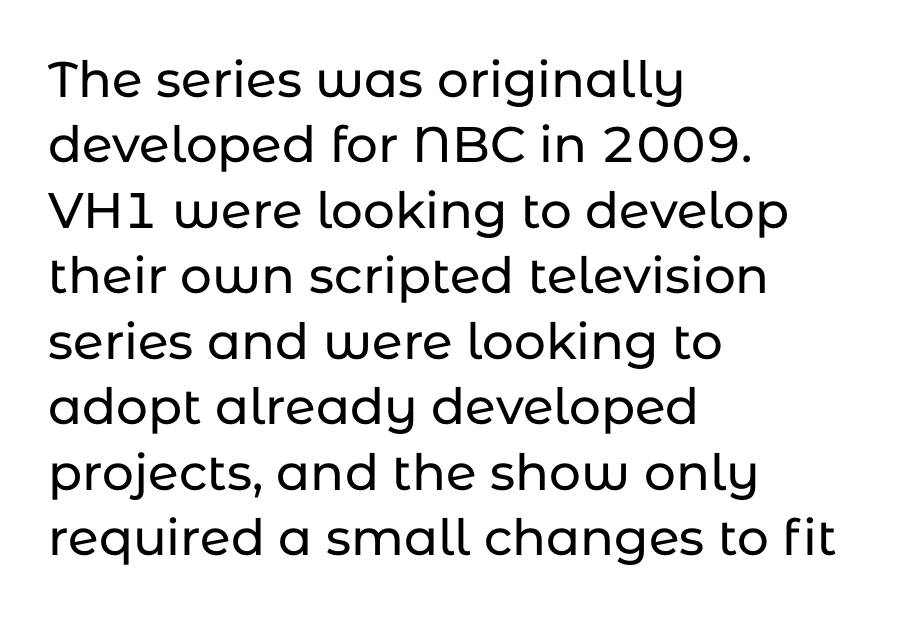
Q: Is the text italic (slanted)? A: No, it is upright.
Q: Is the typeface a serif or a sans-serif typeface? A: Sans-serif.
Q: Is the text underlined? A: No.
Q: How is the paragraph aligned? A: Left-aligned.
Q: Is the spacing between letters normal or unusually wide? A: Normal.
Q: Is the spacing between lines tight, normal or loose? A: Normal.
Q: Width (condensed, normal, or wide)? A: Normal.
Q: Stroke contrast? A: Low.
Q: x-height? A: Medium.
Q: Monospaced? A: No.
